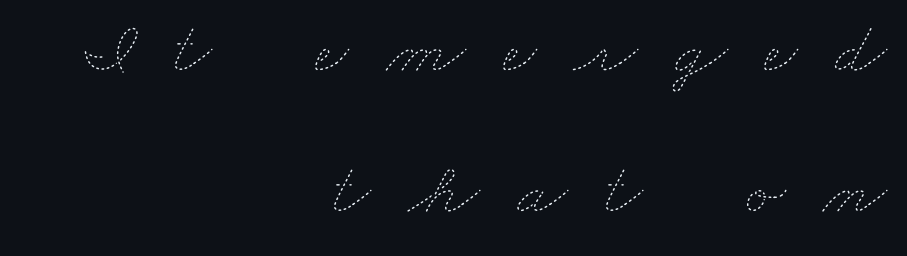
The image shows 74 px thin, wide type; set right-aligned, loose line spacing (1.9x), unusually wide letter spacing (+0.5 em), not underlined; low stroke contrast and a small x-height.
